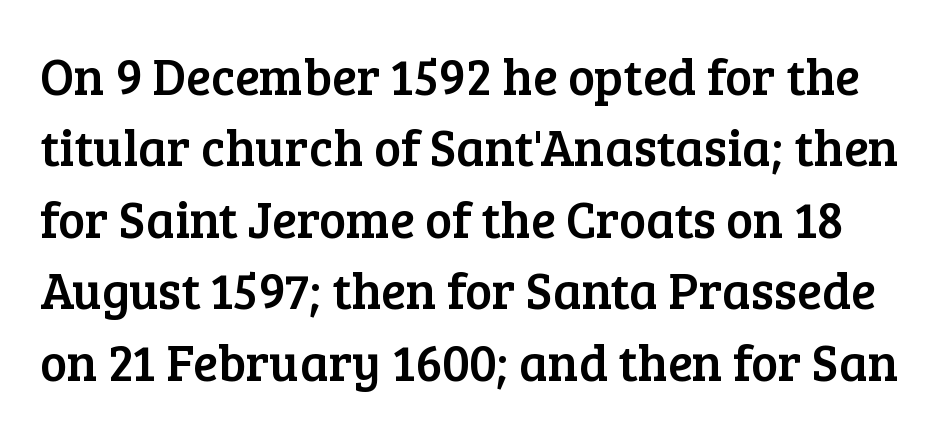
Q: Is the text italic (slanted)? A: No, it is upright.
Q: Is the typeface a serif or a sans-serif typeface? A: Serif.
Q: Is the text underlined? A: No.
Q: Is the spacing between letters normal or unusually wide? A: Normal.
Q: Is the spacing between lines tight, normal or loose? A: Normal.
Q: Width (condensed, normal, or wide)? A: Normal.
Q: Stroke contrast? A: Low.
Q: x-height? A: Medium.
Q: Monospaced? A: No.
